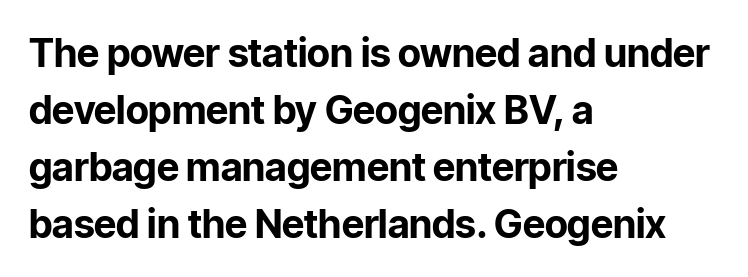
{"serif": "no", "italic": "no", "bold": "yes", "weight": "bold", "width": "normal", "stroke_contrast": "low", "x_height": "medium", "monospaced": "no", "underline": "no", "align": "left", "line_spacing": "normal", "line_spacing_ratio": 1.46, "letter_spacing": "normal", "letter_spacing_em": 0.0, "glyph_px": 39}
